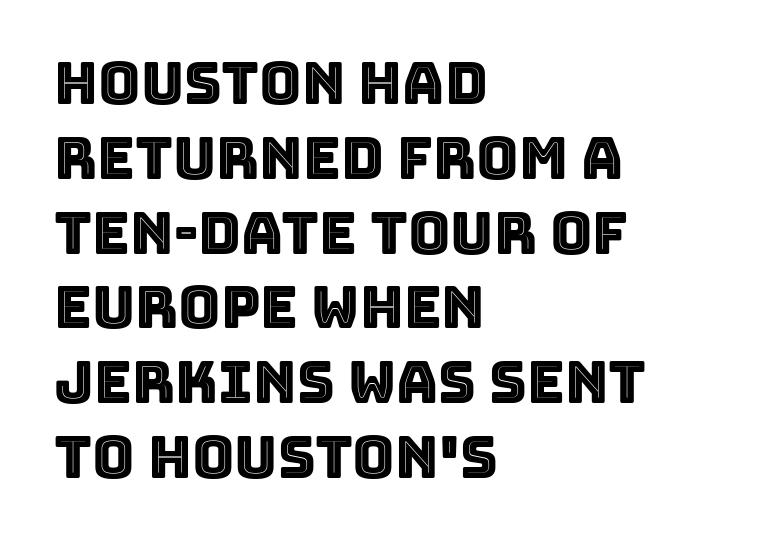
{"italic": "no", "width": "normal", "x_height": "large", "monospaced": "no", "underline": "no", "align": "left", "line_spacing": "normal", "line_spacing_ratio": 1.29, "letter_spacing": "normal", "letter_spacing_em": 0.0, "glyph_px": 58}
